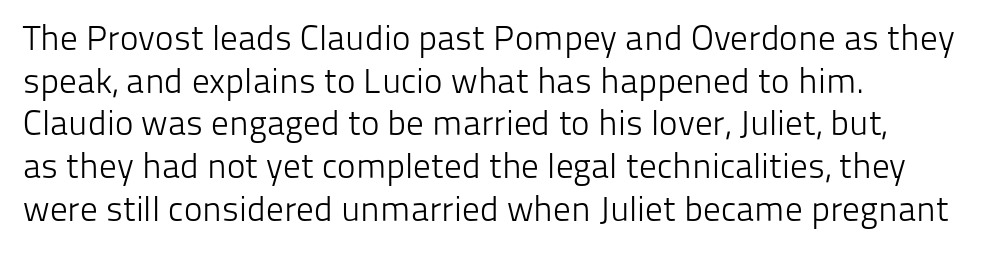
Visually the block forms a straight wall on the left and a jagged coastline on the right. The passage shown is typed in a proportional face where columns would drift. The strip under each line holds only bare page. The characters are drawn with everyday or finer stroke widths. The typography opts for an upright posture over an oblique one.
